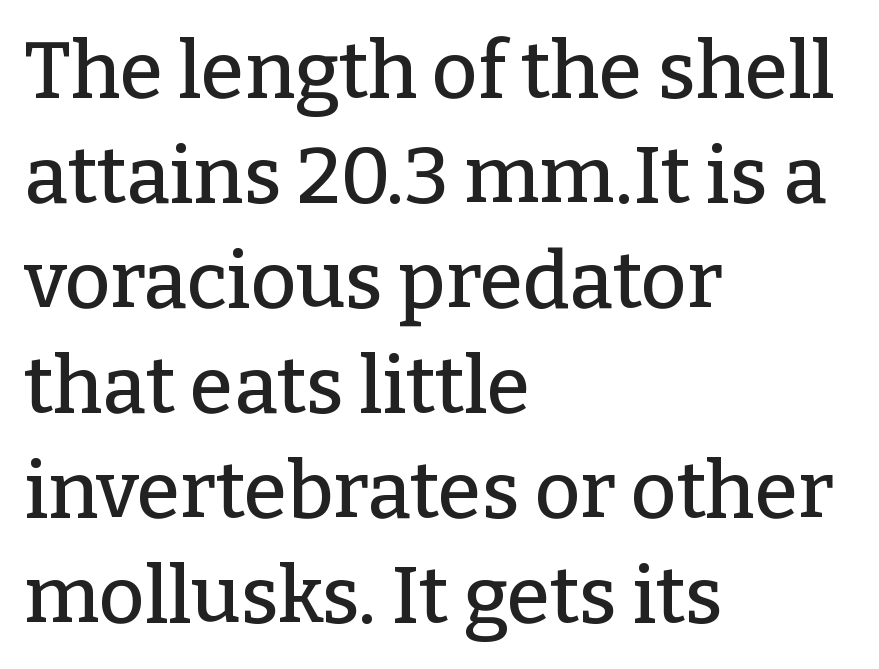
Q: Is the text italic (slanted)? A: No, it is upright.
Q: Is the typeface a serif or a sans-serif typeface? A: Serif.
Q: Is the text underlined? A: No.
Q: How is the paragraph aligned? A: Left-aligned.
Q: Is the spacing between letters normal or unusually wide? A: Normal.
Q: Is the spacing between lines tight, normal or loose? A: Normal.
Q: Width (condensed, normal, or wide)? A: Normal.
Q: Stroke contrast? A: Low.
Q: x-height? A: Medium.
Q: Monospaced? A: No.
